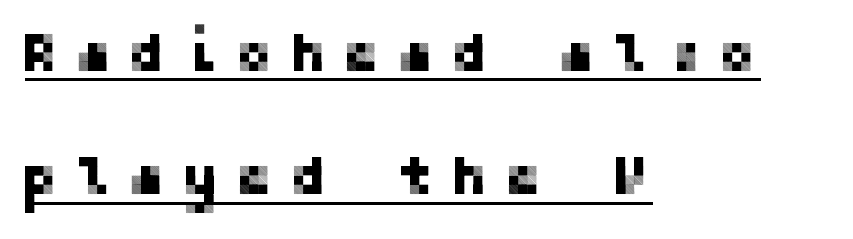
The image shows 55 px sans-serif type, upright; set left-aligned, loose line spacing (2.24x), unusually wide letter spacing (+0.31 em), underlined; low stroke contrast and a medium x-height.
